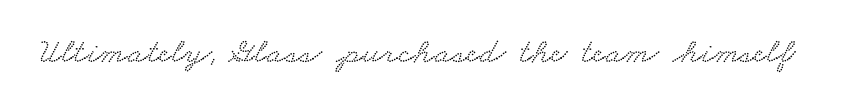
{"serif": "yes", "width": "wide", "stroke_contrast": "low", "x_height": "small", "monospaced": "no", "underline": "no", "letter_spacing": "normal", "letter_spacing_em": 0.0, "glyph_px": 36}
